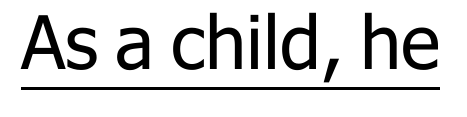
The image shows 74 px regular-weight sans-serif type, upright; set normal letter spacing, underlined; low stroke contrast and a medium x-height.
